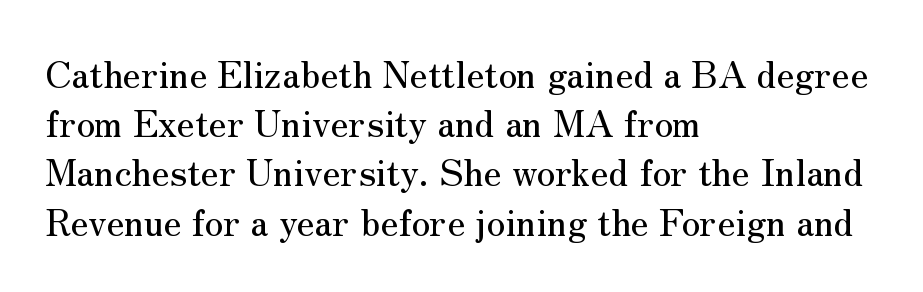
{"serif": "yes", "italic": "no", "width": "normal", "stroke_contrast": "medium", "x_height": "small", "monospaced": "no", "underline": "no", "align": "left", "line_spacing": "normal", "line_spacing_ratio": 1.33, "letter_spacing": "normal", "letter_spacing_em": 0.0, "glyph_px": 37}
